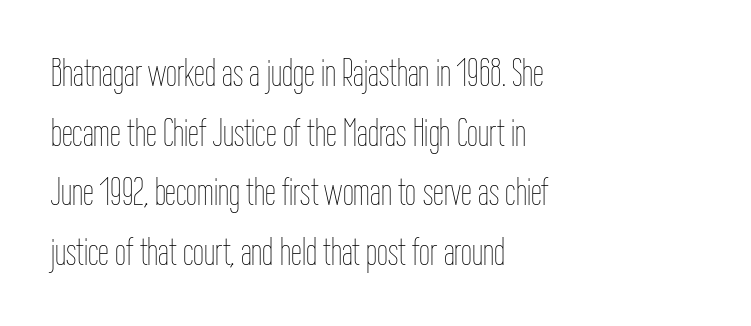
The image shows 39 px thin, condensed type, upright; set left-aligned, normal line spacing (1.53x), normal letter spacing, not underlined; low stroke contrast and a medium x-height.
